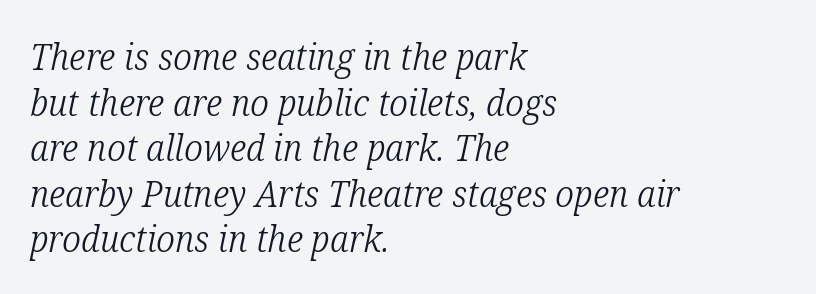
{"serif": "yes", "italic": "yes", "lean": "right", "slant_degrees": 12, "bold": "no", "weight": "light", "width": "condensed", "stroke_contrast": "low", "x_height": "medium", "monospaced": "no", "underline": "no", "align": "left", "line_spacing_ratio": 1.23, "letter_spacing": "normal", "letter_spacing_em": 0.0, "glyph_px": 37}
